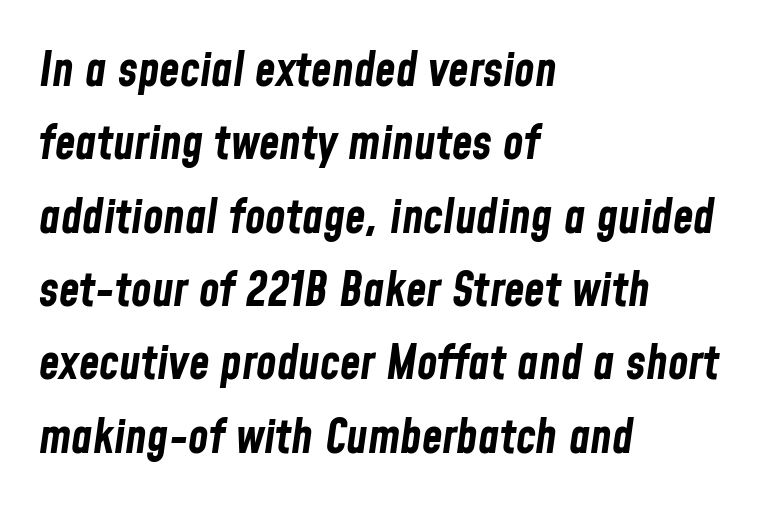
If you drew a line through each stem, it would be angled. Bare-footed words on every line. Layout note: lines flush left. Each new line begins a customary step beneath the previous one. Inter-character spacing is left at the font's built-in metrics. As a designer I'd log this as weight 700, bold.
